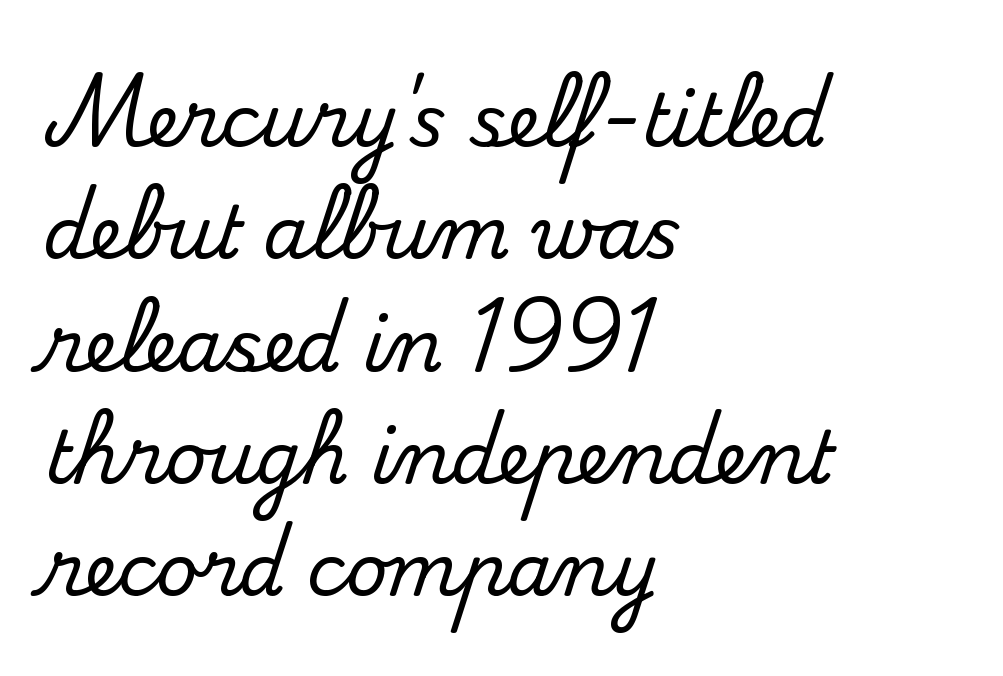
Q: Is the text italic (slanted)? A: Yes.
Q: Is the text underlined? A: No.
Q: How is the paragraph aligned? A: Left-aligned.
Q: Is the spacing between letters normal or unusually wide? A: Normal.
Q: Is the spacing between lines tight, normal or loose? A: Normal.
Q: Width (condensed, normal, or wide)? A: Normal.
Q: Stroke contrast? A: Medium.
Q: x-height? A: Small.
Q: Monospaced? A: No.
